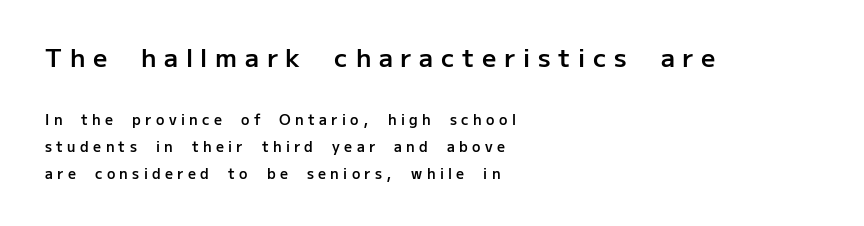
{"italic": "no", "bold": "semi", "underline": "no", "align": "left", "line_spacing": "loose", "line_spacing_ratio": 1.9, "letter_spacing": "wide", "letter_spacing_em": 0.31, "larger_block": "first", "size_ratio": 1.79, "glyph_px": 25}
